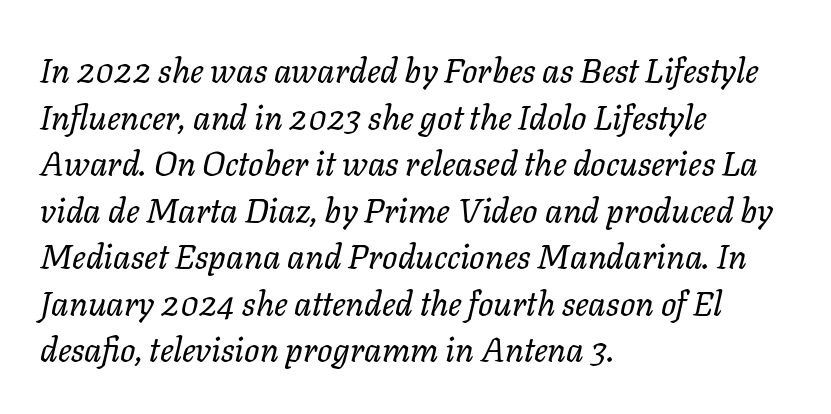
{"italic": "yes", "lean": "right", "slant_degrees": 11, "bold": "no", "weight": "regular", "width": "normal", "stroke_contrast": "low", "x_height": "medium", "monospaced": "no", "underline": "no", "align": "left", "line_spacing": "normal", "line_spacing_ratio": 1.37, "letter_spacing": "normal", "letter_spacing_em": 0.0, "glyph_px": 34}
